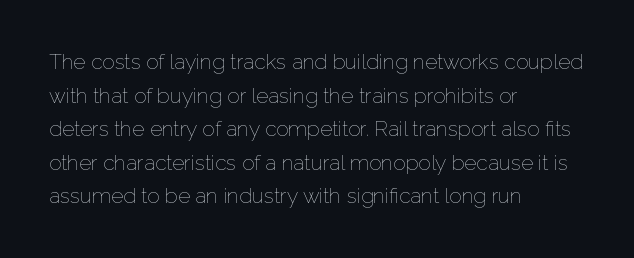
{"italic": "no", "bold": "no", "underline": "no", "align": "left", "line_spacing": "normal", "line_spacing_ratio": 1.6, "letter_spacing": "normal", "letter_spacing_em": 0.0, "glyph_px": 21}
